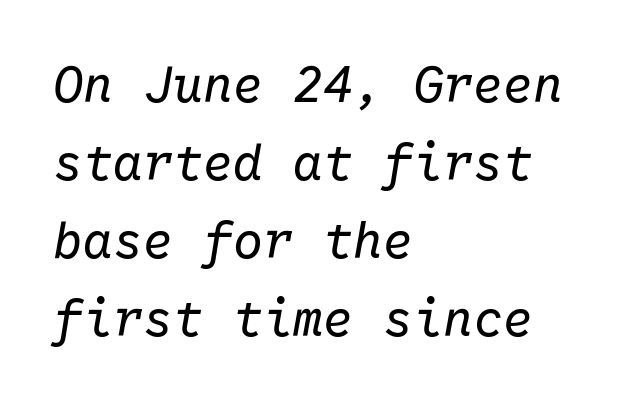
Quick note: interline space is typical. Beneath every word, the page is bare. Teacher's note: observe the even left margin — that is flush-left alignment. Slant detected: the letters are inclined. Stems and bowls with no extra thickness — not bold. Between one letter and the next there's only the usual sliver of space.
